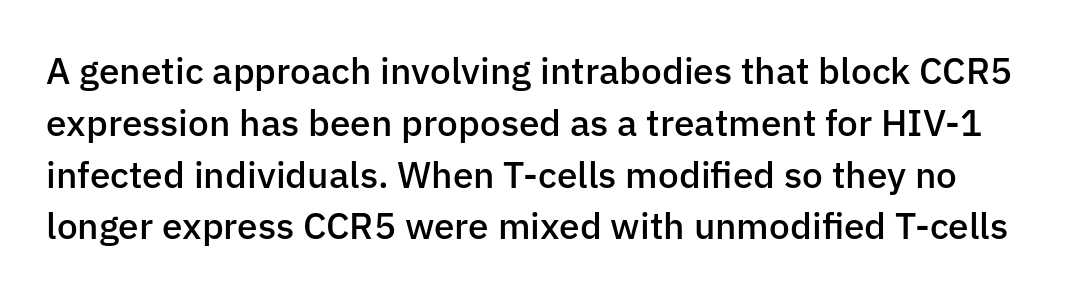
Q: Is the text bold? A: Semi-bold.
Q: Is the text italic (slanted)? A: No, it is upright.
Q: Is the typeface a serif or a sans-serif typeface? A: Sans-serif.
Q: Is the text underlined? A: No.
Q: Is the spacing between letters normal or unusually wide? A: Normal.
Q: Is the spacing between lines tight, normal or loose? A: Normal.
Q: Width (condensed, normal, or wide)? A: Normal.
Q: Stroke contrast? A: Low.
Q: x-height? A: Medium.
Q: Monospaced? A: No.
